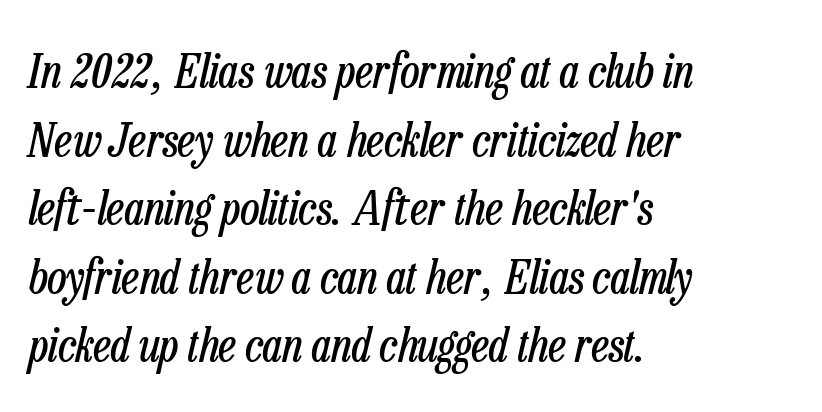
Proportional: the letters do not fall into vertical columns. Line starts are locked; line ends wander. No extra tracking has been applied to these lines. Clear beneath every line of the passage.
